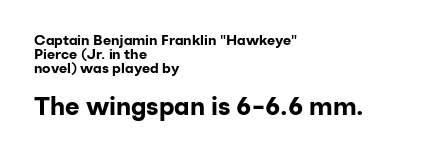
The image shows 25 px bold type, upright; set left-aligned, tight line spacing (0.99x), normal letter spacing, not underlined; the second (bottom) block is 1.79x larger.
